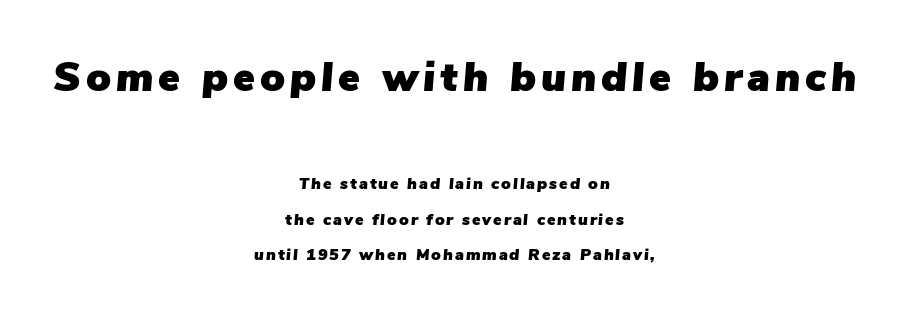
The image shows 41 px text type, italic (leaning right); set centered, loose line spacing (2.21x), not underlined; the first (top) block is 2.56x larger; low stroke contrast and a medium x-height.
